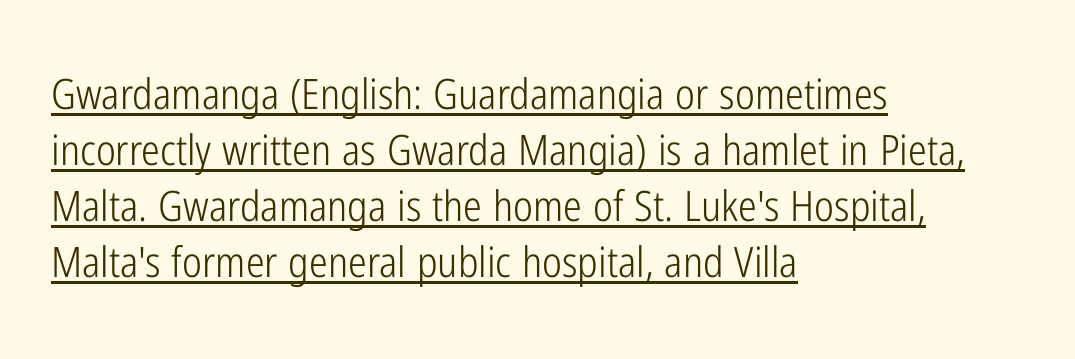
Tracking here is standard; glyphs follow each other at the usual distance. Leading matches the norm, producing a regular column. Line starts are locked; line ends wander. Observe the absence of serifs on each vertical stroke in this sample. Note the varied advance widths — an 'i' is clearly narrower than an 'm'.
